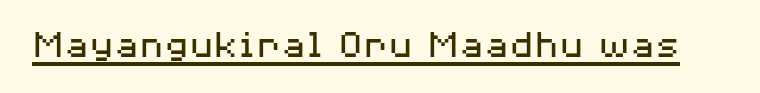
The image shows 41 px regular-weight, wide sans-serif type, upright; set normal letter spacing, underlined; medium stroke contrast and a medium x-height.
